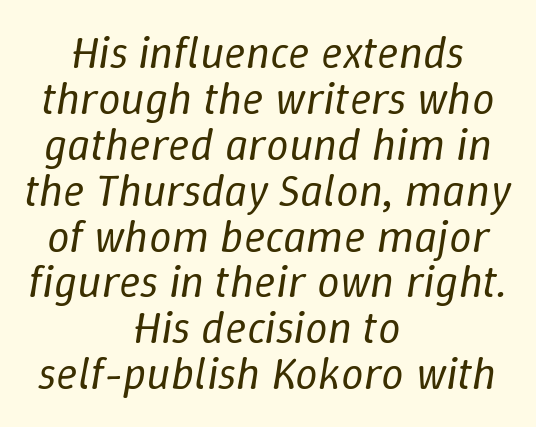
Q: Is the text bold? A: No.
Q: Is the text italic (slanted)? A: Yes, it leans right by about 9 degrees.
Q: Is the text underlined? A: No.
Q: How is the paragraph aligned? A: Centered.
Q: Is the spacing between letters normal or unusually wide? A: Normal.
Q: Is the spacing between lines tight, normal or loose? A: Tight.
Q: Width (condensed, normal, or wide)? A: Normal.
Q: Stroke contrast? A: Low.
Q: x-height? A: Medium.
Q: Monospaced? A: No.
